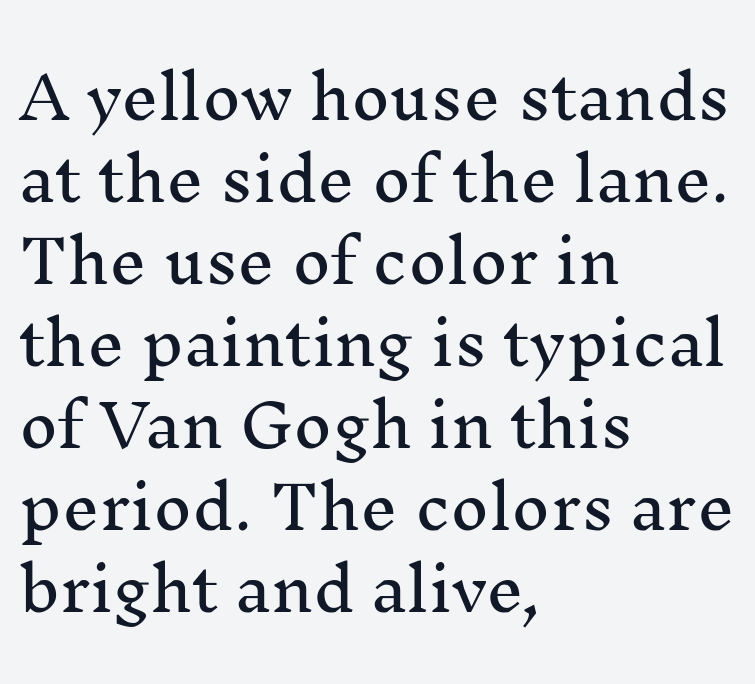
Q: Is the text italic (slanted)? A: No, it is upright.
Q: Is the typeface a serif or a sans-serif typeface? A: Serif.
Q: Is the text underlined? A: No.
Q: How is the paragraph aligned? A: Left-aligned.
Q: Is the spacing between letters normal or unusually wide? A: Normal.
Q: Is the spacing between lines tight, normal or loose? A: Normal.
Q: Width (condensed, normal, or wide)? A: Normal.
Q: Stroke contrast? A: Medium.
Q: x-height? A: Medium.
Q: Monospaced? A: No.
